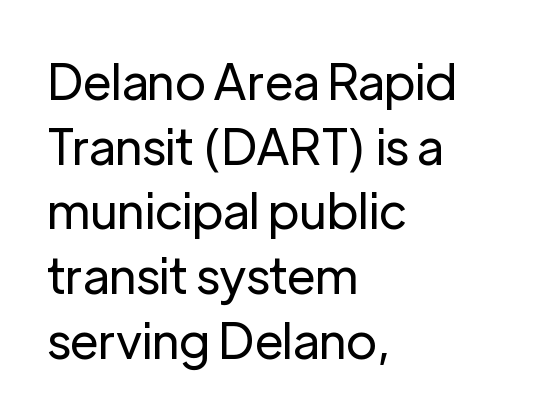
{"serif": "no", "italic": "no", "bold": "no", "weight": "regular", "width": "normal", "stroke_contrast": "low", "x_height": "medium", "monospaced": "no", "underline": "no", "align": "left", "line_spacing": "normal", "line_spacing_ratio": 1.32, "letter_spacing": "normal", "letter_spacing_em": 0.0, "glyph_px": 49}
